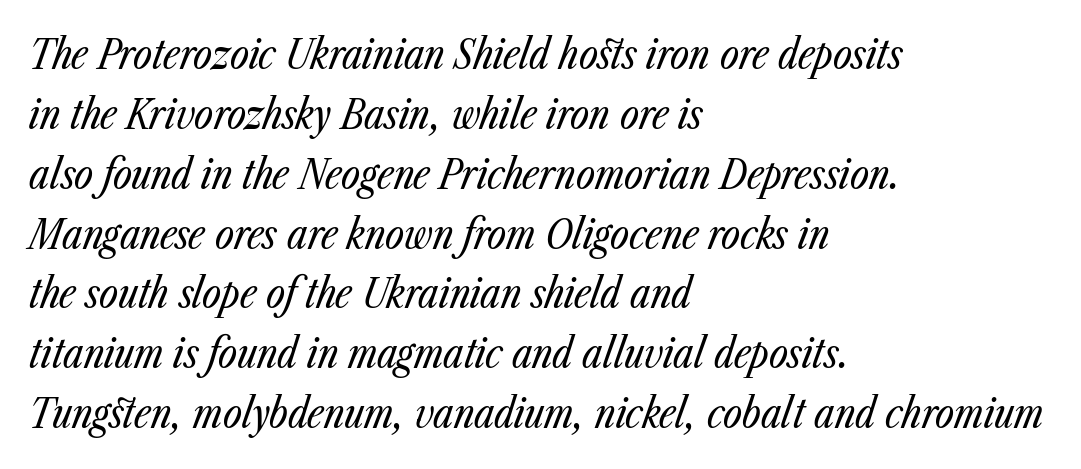
The image shows 41 px regular-weight, condensed type, italic (leaning right); set left-aligned, normal line spacing (1.46x), normal letter spacing, not underlined; low stroke contrast and a medium x-height.
